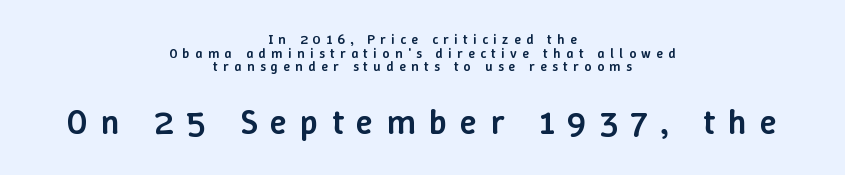
The image shows 35 px semibold type, upright; set centered, tight line spacing (0.97x), unusually wide letter spacing (+0.38 em), not underlined; the second (bottom) block is 2.5x larger; low stroke contrast and a medium x-height.
